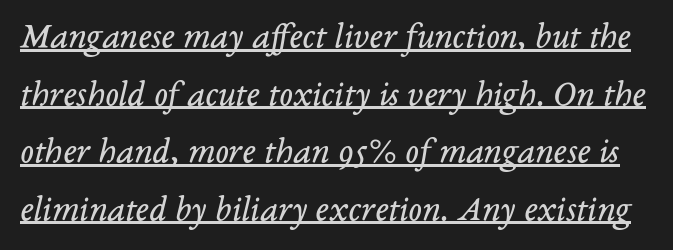
Quick note: underline on. Posture: slanted. The letters advance in unequal steps, a hallmark of proportional type. Standard letterfit; no display-style spreading of the glyphs.
